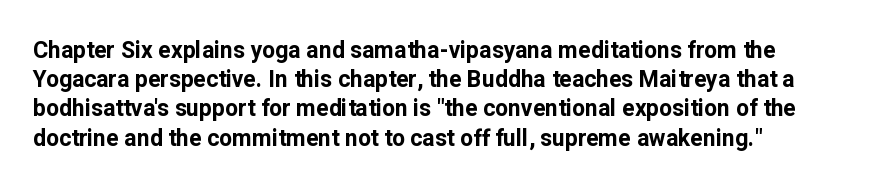
Is the block centered? No — it sits flush against the left margin. Strong, thick strokes mark this as bold type. Plain, unruled lines of type. Nothing unusual about the tracking: characters are spaced as the font intends. When letters stand straight like this, we call the style roman or upright. One glance says typical: line gaps are just what's usual.
